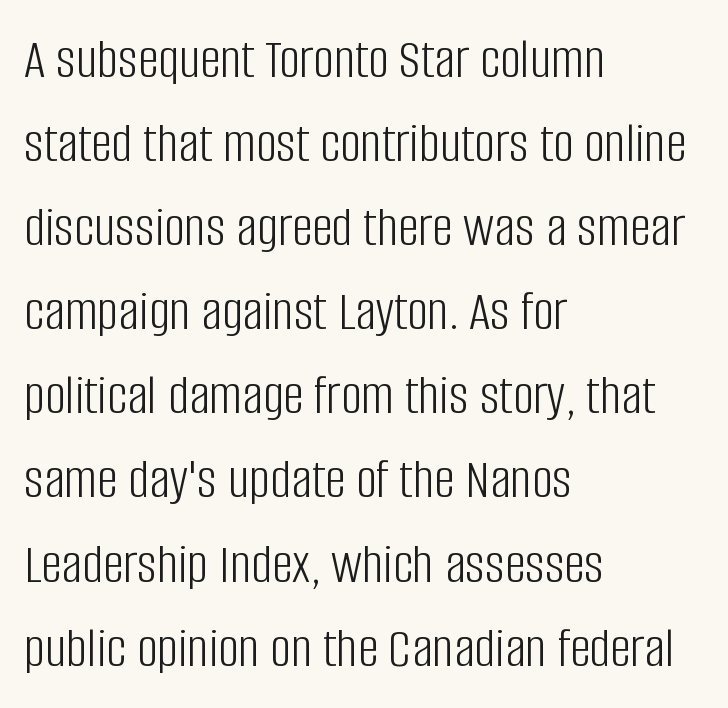
{"serif": "no", "italic": "no", "bold": "no", "weight": "light", "width": "condensed", "stroke_contrast": "low", "x_height": "large", "monospaced": "no", "underline": "no", "align": "left", "line_spacing": "normal", "line_spacing_ratio": 1.45, "letter_spacing": "normal", "letter_spacing_em": 0.0, "glyph_px": 58}
